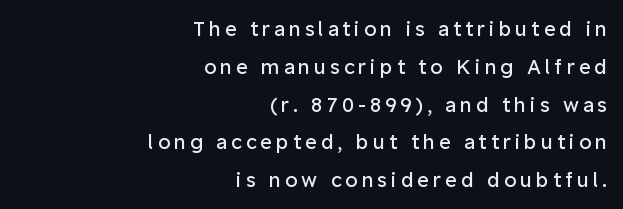
The image shows 20 px text type, upright; set right-aligned, line spacing 1.89x, unusually wide letter spacing (+0.2 em), not underlined.
